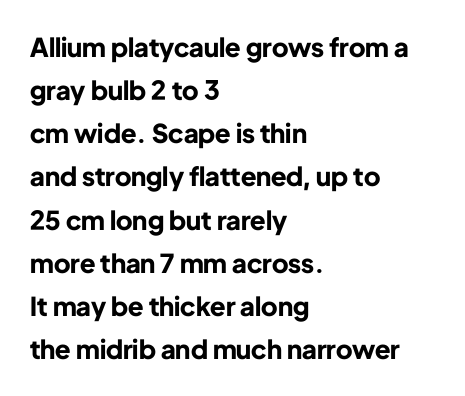
The image shows 26 px bold type, upright; set left-aligned, normal line spacing (1.66x), normal letter spacing, not underlined.
